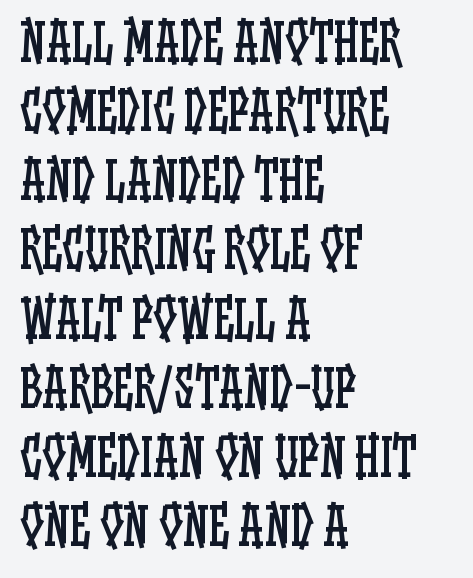
The image shows 52 px regular-weight, condensed type, upright; set left-aligned, normal line spacing (1.33x), normal letter spacing, not underlined; low stroke contrast and a large x-height.
